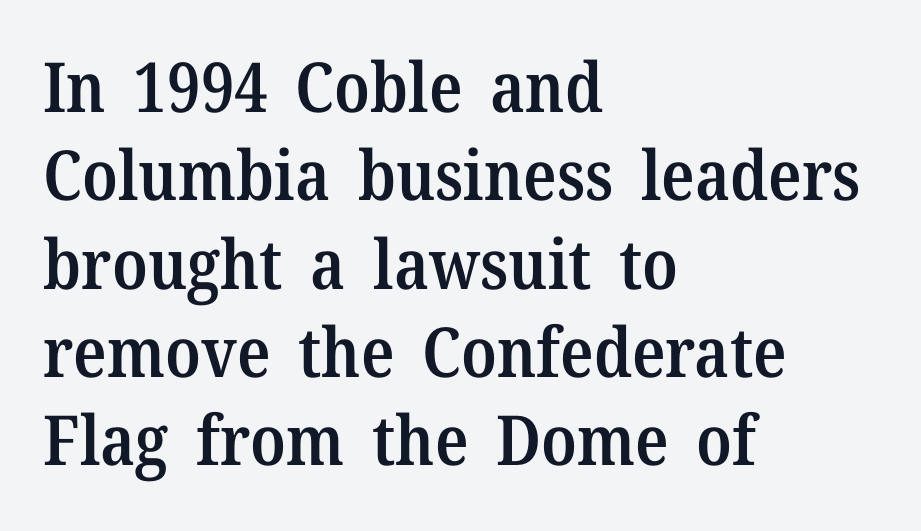
The image shows 69 px semibold serif type, upright; set left-aligned, normal line spacing (1.28x), normal letter spacing, not underlined; medium stroke contrast and a medium x-height.
